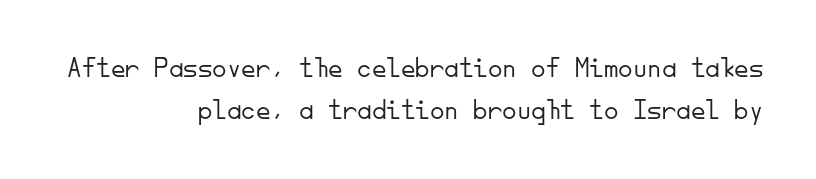
{"serif": "no", "italic": "no", "bold": "no", "weight": "light", "width": "normal", "stroke_contrast": "low", "x_height": "small", "monospaced": "yes", "underline": "no", "align": "right", "line_spacing": "normal", "line_spacing_ratio": 1.45, "letter_spacing": "normal", "letter_spacing_em": 0.0, "glyph_px": 29}
